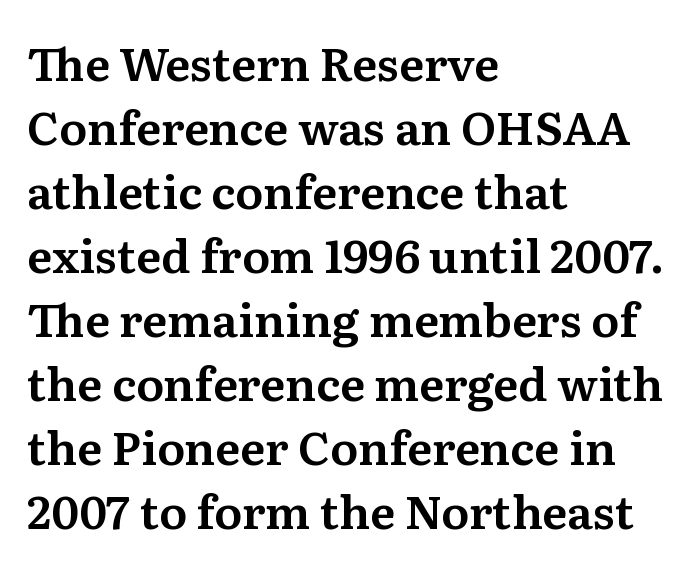
Which margin do the lines hug? The left one — the right edge is uneven. The rendering uses natural spacing where letterforms have individual widths. Quick note: underline off. The letters stand upright; this is a roman face.
